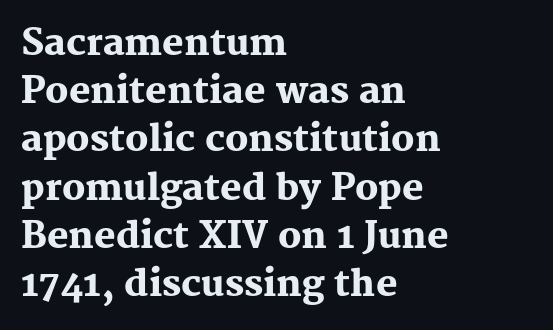
{"serif": "yes", "italic": "no", "bold": "yes", "weight": "heavy", "width": "normal", "stroke_contrast": "medium", "x_height": "medium", "monospaced": "no", "underline": "no", "align": "left", "line_spacing": "normal", "line_spacing_ratio": 1.34, "letter_spacing": "normal", "letter_spacing_em": 0.0, "glyph_px": 36}
